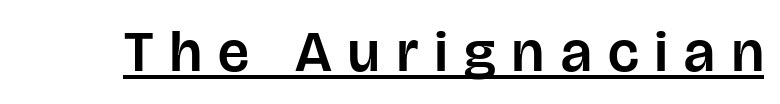
Q: Is the text italic (slanted)? A: No, it is upright.
Q: Is the typeface a serif or a sans-serif typeface? A: Sans-serif.
Q: Is the text underlined? A: Yes.
Q: Is the spacing between letters normal or unusually wide? A: Unusually wide.
Q: Width (condensed, normal, or wide)? A: Normal.
Q: Stroke contrast? A: Low.
Q: x-height? A: Large.
Q: Monospaced? A: No.
